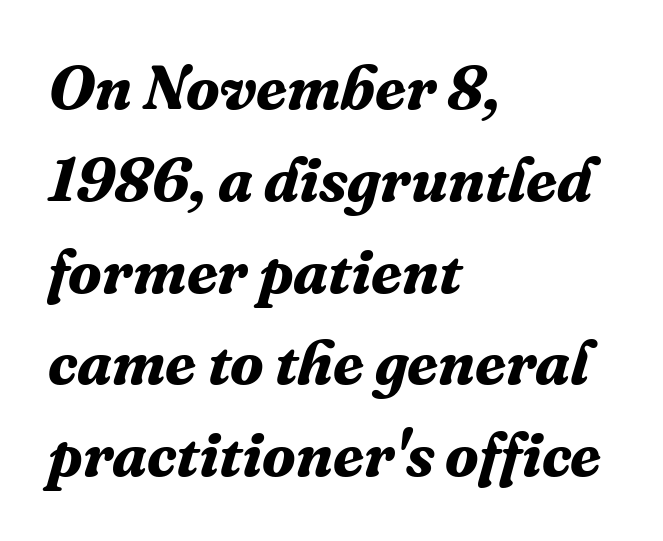
The passage shown leans; its letterforms are oblique. There is no visible air inserted between adjacent glyphs. The rendering uses a bold face; every stroke is thick and dark. The type family on display is of the serif kind. The vertical gap from one line to the next is medium. Note the varied advance widths — an 'i' is clearly narrower than an 'm'.
